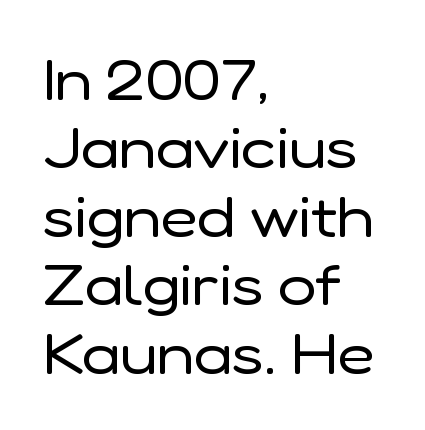
{"serif": "no", "italic": "no", "bold": "no", "weight": "regular", "width": "normal", "stroke_contrast": "low", "x_height": "medium", "monospaced": "no", "underline": "no", "align": "left", "line_spacing_ratio": 1.2, "letter_spacing": "normal", "letter_spacing_em": 0.0, "glyph_px": 57}
